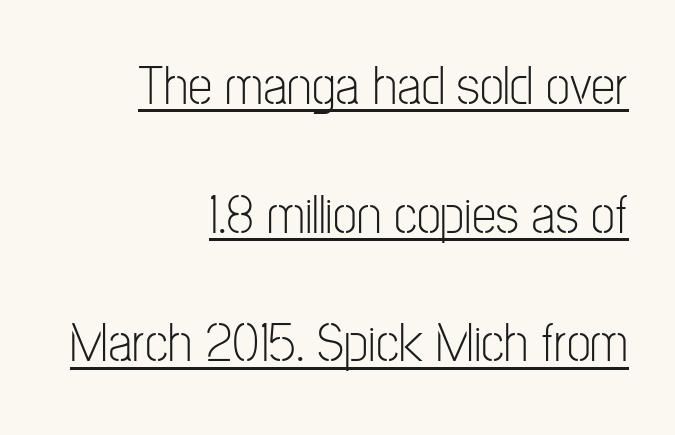
The image shows 55 px light, condensed sans-serif type, upright; set right-aligned, loose line spacing (2.34x), normal letter spacing, underlined; low stroke contrast and a medium x-height.
